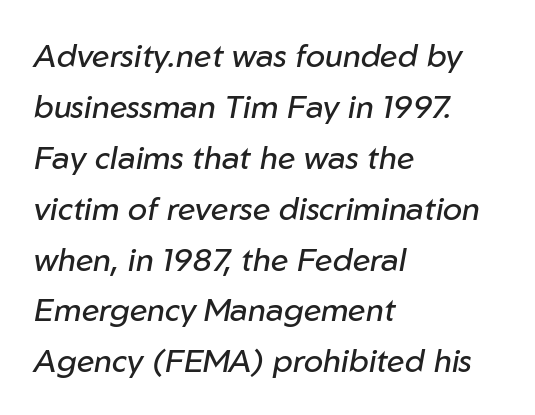
The image shows 32 px regular-weight type, italic (leaning right); set left-aligned, normal line spacing (1.59x), normal letter spacing, not underlined; low stroke contrast and a medium x-height.
